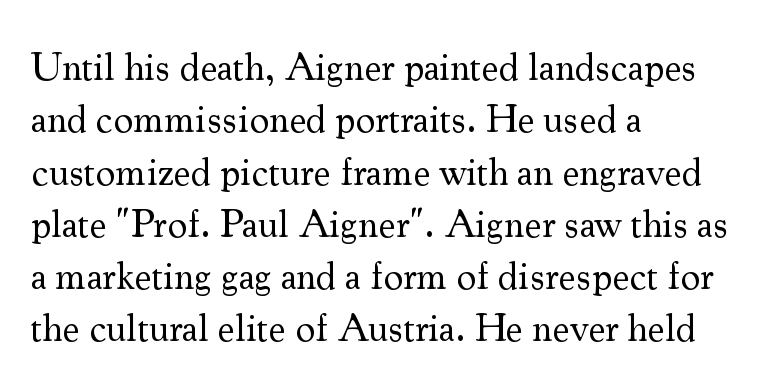
The image shows 39 px regular-weight serif type, upright; set left-aligned, normal line spacing (1.34x), normal letter spacing, not underlined; medium stroke contrast and a small x-height.
